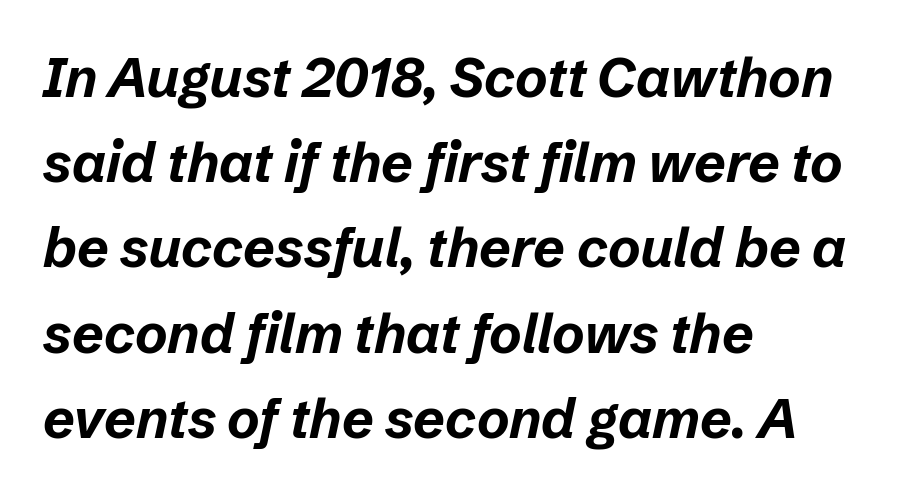
The image shows 55 px bold type, italic (leaning right); set left-aligned, normal line spacing (1.55x), normal letter spacing, not underlined; low stroke contrast and a medium x-height.
